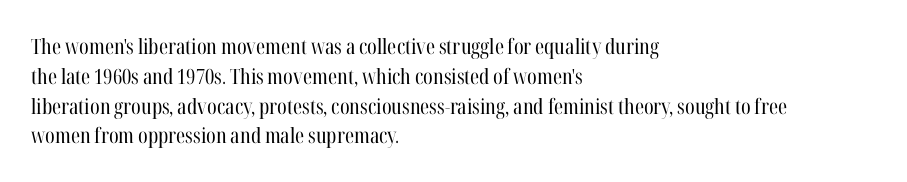
{"italic": "no", "bold": "no", "underline": "no", "align": "left", "line_spacing": "normal", "line_spacing_ratio": 1.42, "letter_spacing": "normal", "letter_spacing_em": 0.0, "glyph_px": 21}
